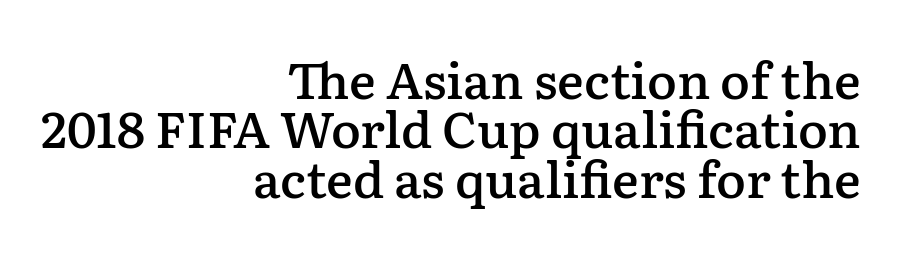
Caption: semibold face, moderately heavy strokes. Think of a printed novel: that variable character pitch is what you see here. Compared with a flush-left layout, this one pins lines to the opposite, right side. What's the leading like? Squeezed, with rows nearly overlapping.
